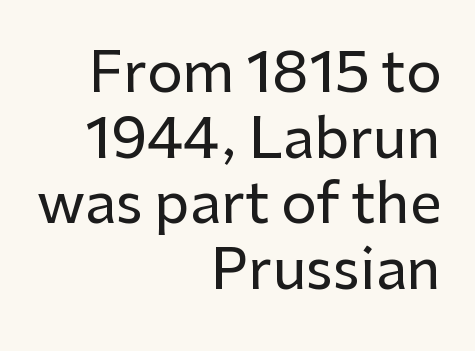
The image shows 56 px sans-serif type, upright; set right-aligned, line spacing 1.17x, normal letter spacing, not underlined; low stroke contrast and a medium x-height.
